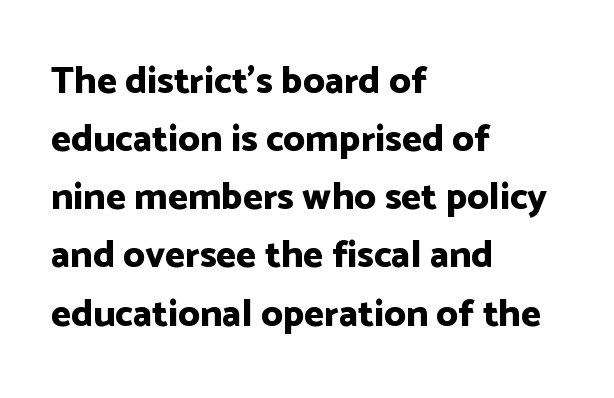
The passage shown is not underscored anywhere. This sample uses a sans-serif face. Upright lettering throughout. Typeset ragged right — the left edge is the straight one.
